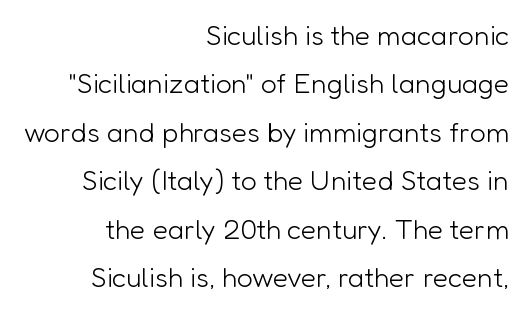
Anything drawn beneath the words? Only blank space. No chunkiness to these letters — they're not bold. Is this a sans? Yes — the strokes have no serifs. These lines are rendered in a variable-pitch font. Line endings align vertically; line beginnings do not.
